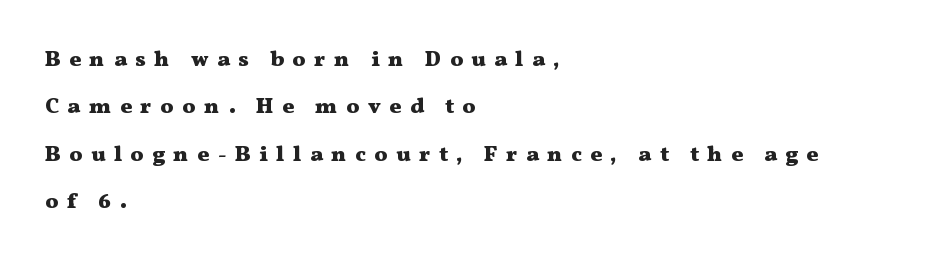
{"italic": "no", "bold": "yes", "underline": "no", "align": "left", "line_spacing": "loose", "line_spacing_ratio": 2.15, "letter_spacing": "wide", "letter_spacing_em": 0.38, "glyph_px": 22}
